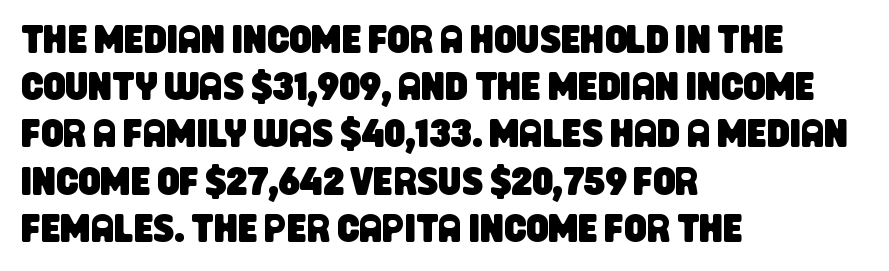
The type is set solid horizontally, with unmodified tracking. Unlike a traditional serif, this face leaves its strokes unadorned. Check the space under the baseline: it is left empty. Is the block centered? No — it sits flush against the left margin. Character widths vary here, with narrow letters taking less room than wide ones.
